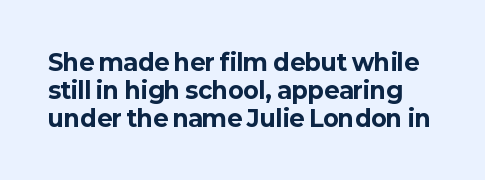
{"italic": "no", "bold": "yes", "underline": "no", "line_spacing_ratio": 1.21, "letter_spacing": "normal", "letter_spacing_em": 0.0, "glyph_px": 23}
